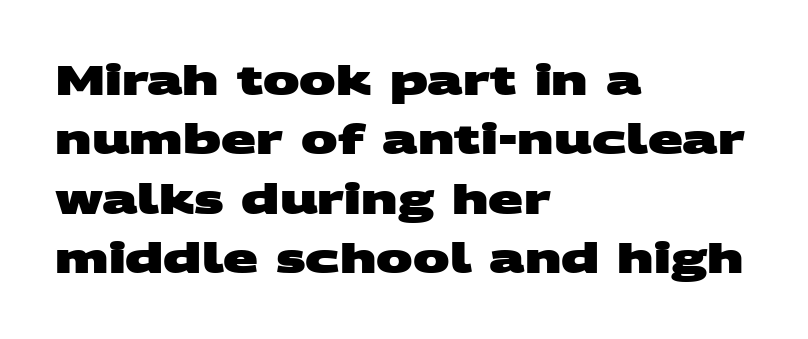
Q: Is the text bold? A: Yes.
Q: Is the typeface a serif or a sans-serif typeface? A: Sans-serif.
Q: Is the text underlined? A: No.
Q: How is the paragraph aligned? A: Left-aligned.
Q: Is the spacing between letters normal or unusually wide? A: Normal.
Q: Is the spacing between lines tight, normal or loose? A: Normal.
Q: Width (condensed, normal, or wide)? A: Wide.
Q: Stroke contrast? A: Medium.
Q: x-height? A: Large.
Q: Monospaced? A: No.
